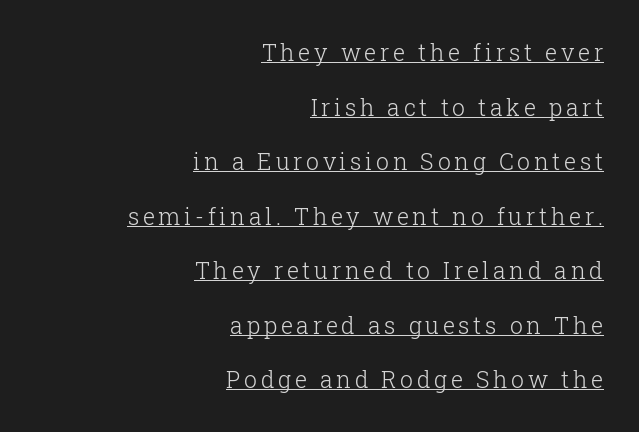
This block would shrink considerably if given ordinary leading; it's expanded now. The axis of the letterforms is exactly vertical. Ink coverage per letter is moderate at most. Every word sits above its own underline.
